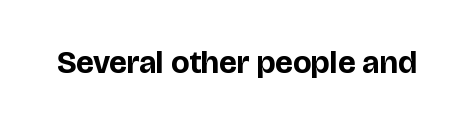
The type is set solid horizontally, with unmodified tracking. Each letter's strokes conclude bluntly, with no projecting serifs. Italic? Not at all — the glyphs are vertical. The passage shown is not underscored anywhere. Each letter keeps its own natural width here, so spacing adapts to shape. Caption: bold face, heavy strokes.
